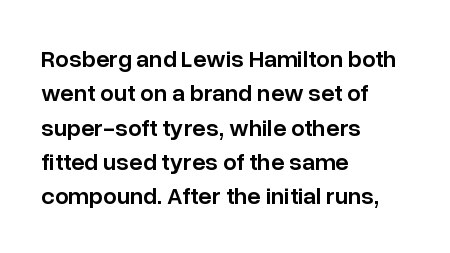
Between one letter and the next there's only the usual sliver of space. Underline: absent. Short and long lines alike share a common starting point at left. Compared with typical paragraphs, the rows here are spaced about the same.
